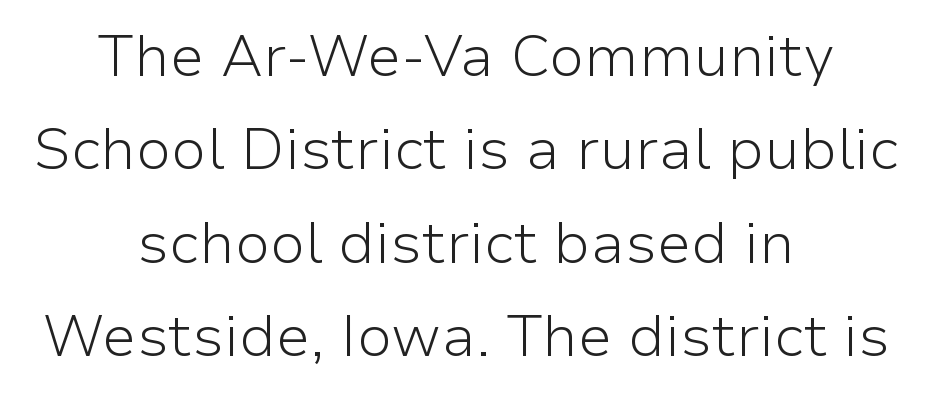
Q: Is the text bold? A: No.
Q: Is the text italic (slanted)? A: No, it is upright.
Q: Is the typeface a serif or a sans-serif typeface? A: Sans-serif.
Q: Is the text underlined? A: No.
Q: How is the paragraph aligned? A: Centered.
Q: Is the spacing between letters normal or unusually wide? A: Normal.
Q: Is the spacing between lines tight, normal or loose? A: Normal.
Q: Width (condensed, normal, or wide)? A: Normal.
Q: Stroke contrast? A: Low.
Q: x-height? A: Medium.
Q: Monospaced? A: No.
